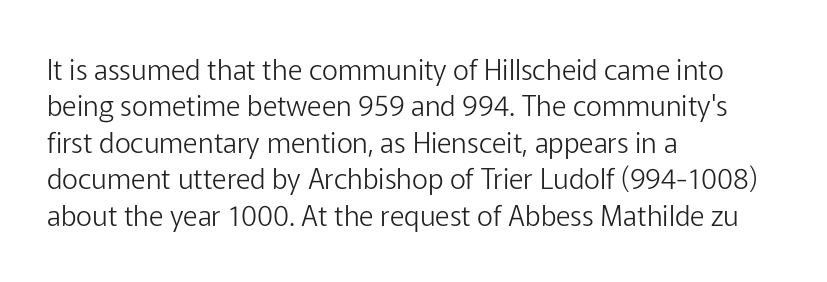
The image shows 28 px light sans-serif type, upright; set left-aligned, normal line spacing (1.3x), normal letter spacing, not underlined; low stroke contrast and a medium x-height.
